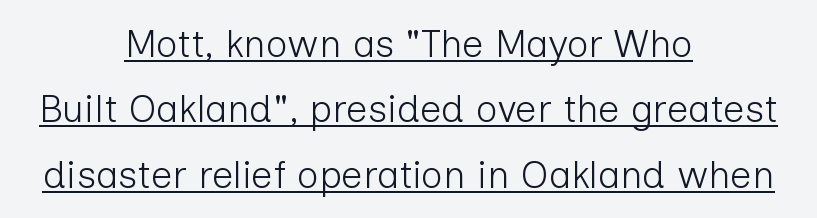
{"serif": "no", "italic": "no", "bold": "no", "weight": "light", "width": "normal", "stroke_contrast": "low", "x_height": "medium", "monospaced": "no", "underline": "yes", "align": "center", "line_spacing_ratio": 1.72, "letter_spacing": "normal", "letter_spacing_em": 0.0, "glyph_px": 38}
